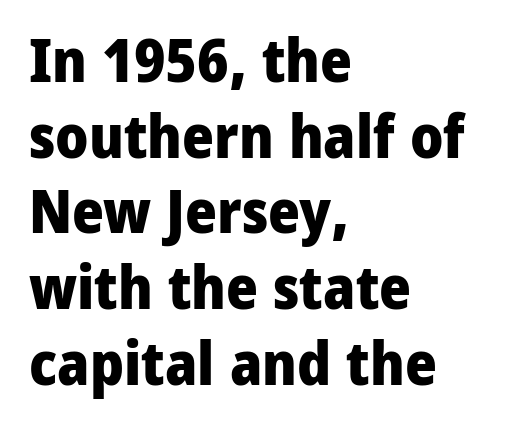
{"serif": "no", "italic": "no", "bold": "yes", "weight": "heavy", "width": "normal", "stroke_contrast": "low", "x_height": "medium", "monospaced": "no", "underline": "no", "align": "left", "line_spacing_ratio": 1.24, "letter_spacing": "normal", "letter_spacing_em": 0.0, "glyph_px": 61}
